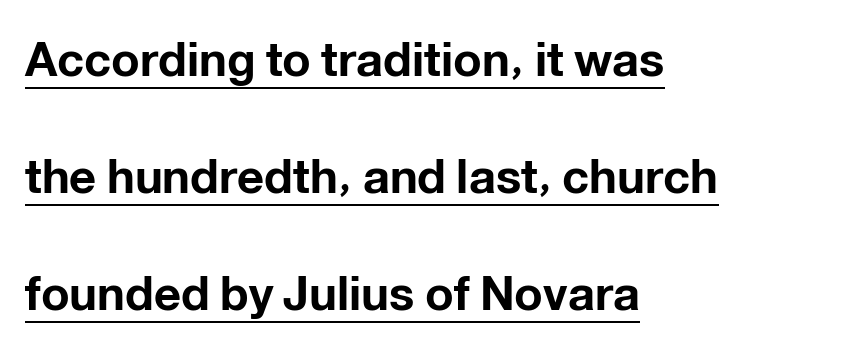
Q: Is the text bold? A: Yes.
Q: Is the text italic (slanted)? A: No, it is upright.
Q: Is the typeface a serif or a sans-serif typeface? A: Sans-serif.
Q: Is the text underlined? A: Yes.
Q: How is the paragraph aligned? A: Left-aligned.
Q: Is the spacing between letters normal or unusually wide? A: Normal.
Q: Is the spacing between lines tight, normal or loose? A: Loose.
Q: Width (condensed, normal, or wide)? A: Normal.
Q: Stroke contrast? A: Low.
Q: x-height? A: Medium.
Q: Monospaced? A: No.
